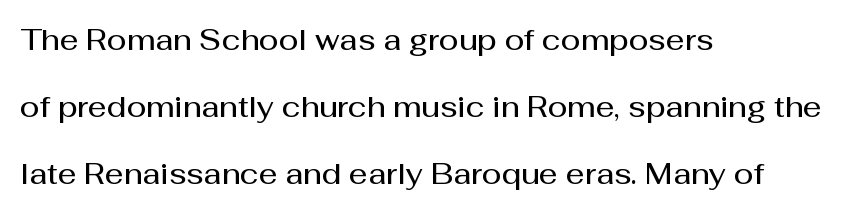
Typesetter's note: demi weight, one step under bold. The face used here is a sans, in the tradition of grotesques and geometrics. The vertical gap from one line to the next is large. Is the letter spacing exaggerated? No — it looks like the ordinary default. Caption: multi-line text, flush left, ragged right.
